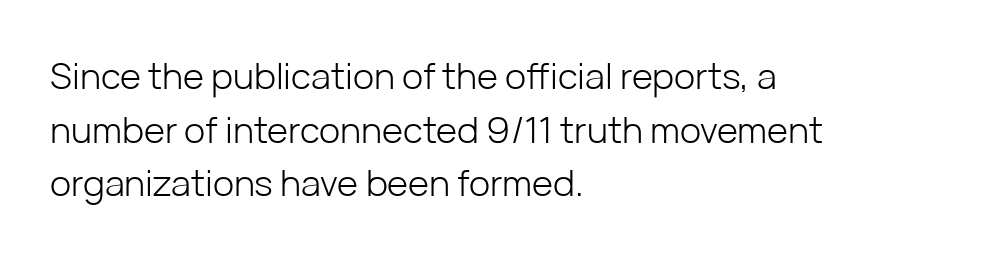
Stroke thickness stays within the range of a standard reading face or lighter. The letters sit at their default tracking, neither squeezed nor spread. The paragraph has a hard left edge and a soft right edge. The type family on display is of the sans-serif kind.
